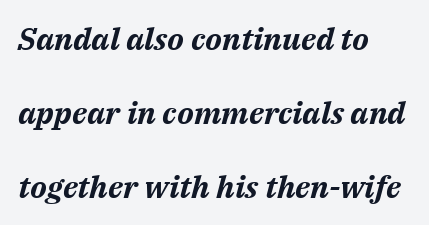
{"italic": "yes", "lean": "right", "slant_degrees": 14, "bold": "yes", "weight": "bold", "width": "normal", "stroke_contrast": "medium", "x_height": "medium", "monospaced": "no", "underline": "no", "align": "left", "line_spacing": "loose", "line_spacing_ratio": 2.38, "letter_spacing": "normal", "letter_spacing_em": 0.0, "glyph_px": 31}
